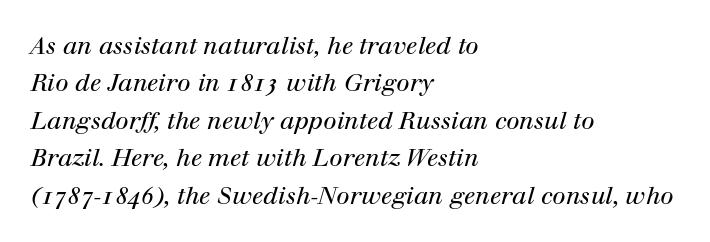
{"italic": "yes", "lean": "right", "slant_degrees": 12, "bold": "no", "underline": "no", "align": "left", "line_spacing": "normal", "line_spacing_ratio": 1.56, "letter_spacing": "normal", "letter_spacing_em": 0.0, "glyph_px": 24}
